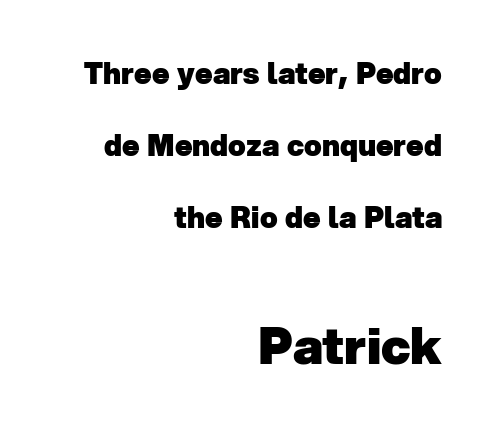
The image shows 50 px heavy sans-serif type; set right-aligned, loose line spacing (2.49x), normal letter spacing, not underlined; the second (bottom) block is 1.72x larger; low stroke contrast and a medium x-height.
